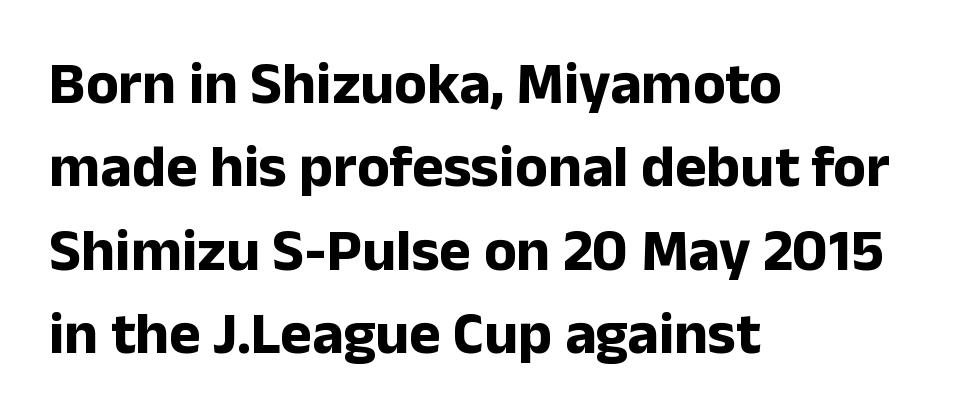
{"serif": "no", "italic": "no", "bold": "yes", "weight": "bold", "width": "normal", "stroke_contrast": "low", "x_height": "medium", "monospaced": "no", "underline": "no", "align": "left", "line_spacing": "normal", "line_spacing_ratio": 1.39, "letter_spacing": "normal", "letter_spacing_em": 0.0, "glyph_px": 60}
